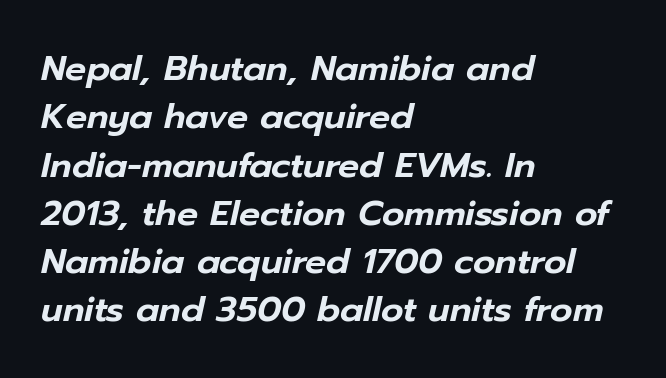
Vertically, the passage feels balanced, rows spaced as you'd expect. These lines are rendered in a variable-pitch font. Characters follow at the spacing the type designer built in. Each line starts at the same left margin while the right side varies.
